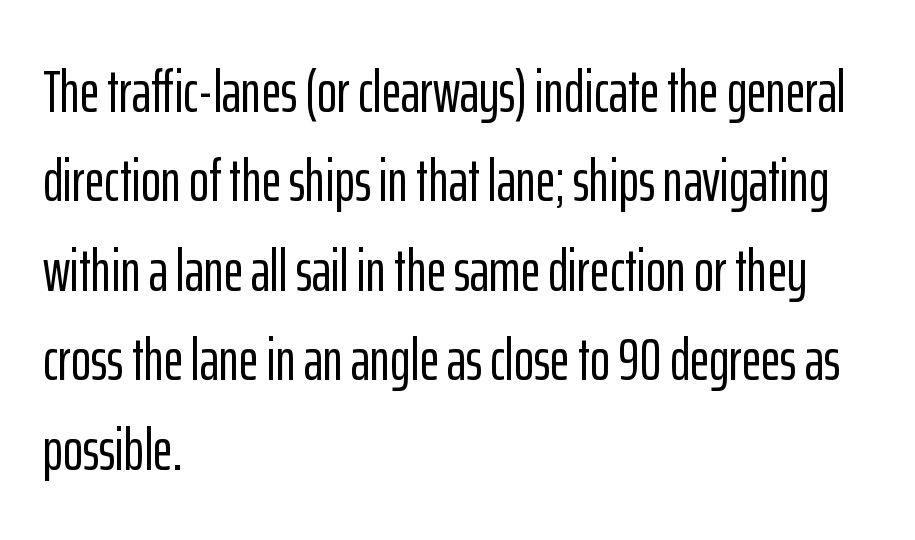
The image shows 60 px condensed sans-serif type, upright; set left-aligned, normal line spacing (1.49x), normal letter spacing, not underlined; low stroke contrast and a medium x-height.
